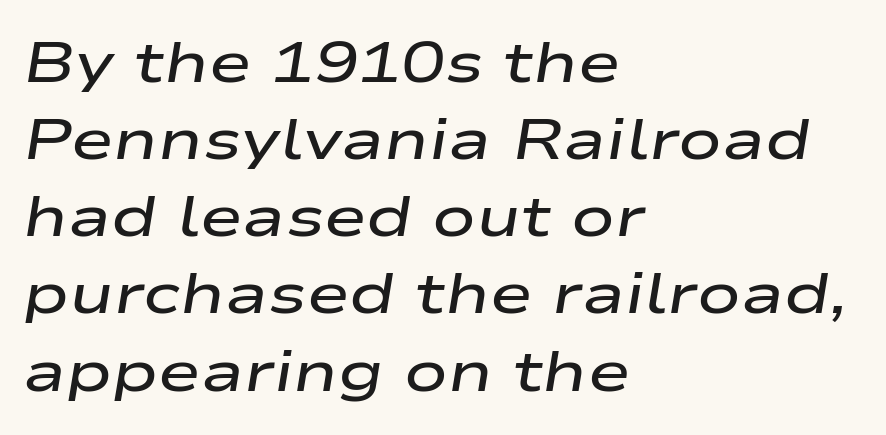
{"italic": "yes", "lean": "right", "slant_degrees": 9, "bold": "semi", "weight": "semibold", "width": "wide", "stroke_contrast": "low", "x_height": "medium", "monospaced": "no", "underline": "no", "align": "left", "line_spacing": "normal", "line_spacing_ratio": 1.33, "letter_spacing": "normal", "letter_spacing_em": 0.0, "glyph_px": 58}
